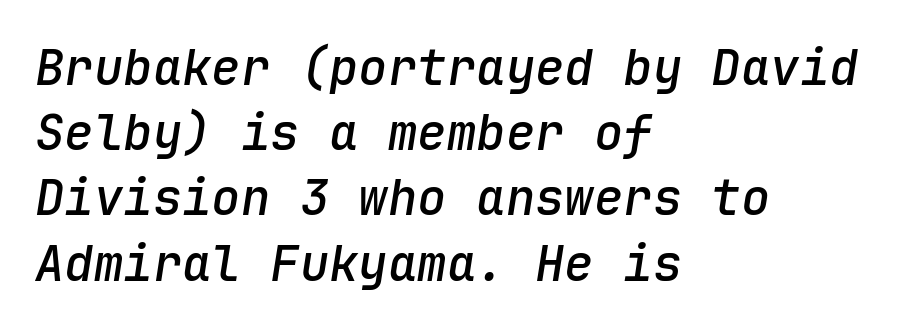
{"italic": "yes", "lean": "right", "slant_degrees": 9, "bold": "semi", "weight": "semibold", "width": "normal", "stroke_contrast": "low", "x_height": "medium", "monospaced": "yes", "underline": "no", "align": "left", "line_spacing": "normal", "line_spacing_ratio": 1.33, "letter_spacing": "normal", "letter_spacing_em": 0.0, "glyph_px": 49}
